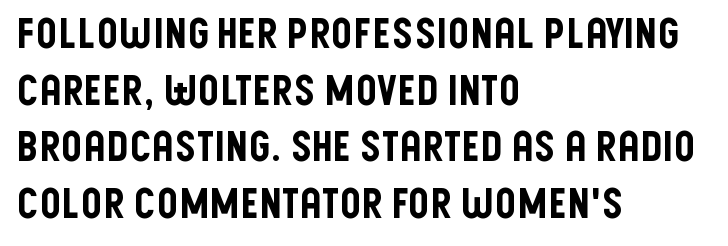
{"serif": "no", "italic": "no", "width": "condensed", "stroke_contrast": "low", "x_height": "large", "monospaced": "no", "underline": "no", "align": "left", "line_spacing": "normal", "line_spacing_ratio": 1.35, "letter_spacing": "normal", "letter_spacing_em": 0.0, "glyph_px": 42}
